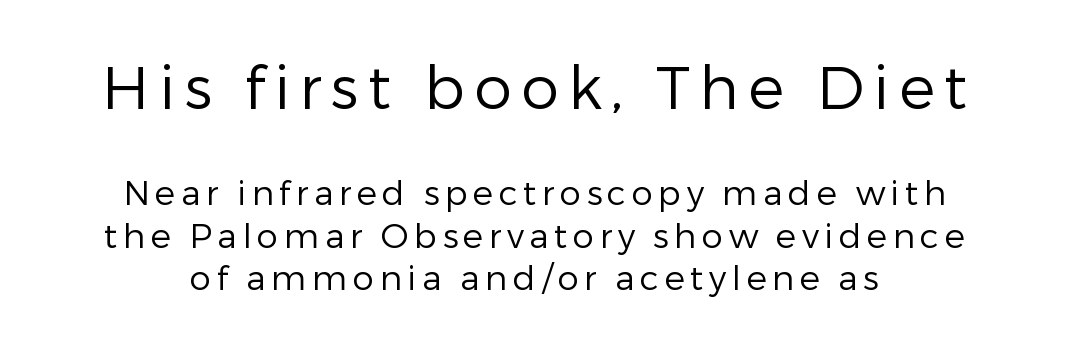
The image shows 60 px regular-weight sans-serif type, upright; set centered, line spacing 1.24x, not underlined; the first (top) block is 1.76x larger; low stroke contrast and a medium x-height.
